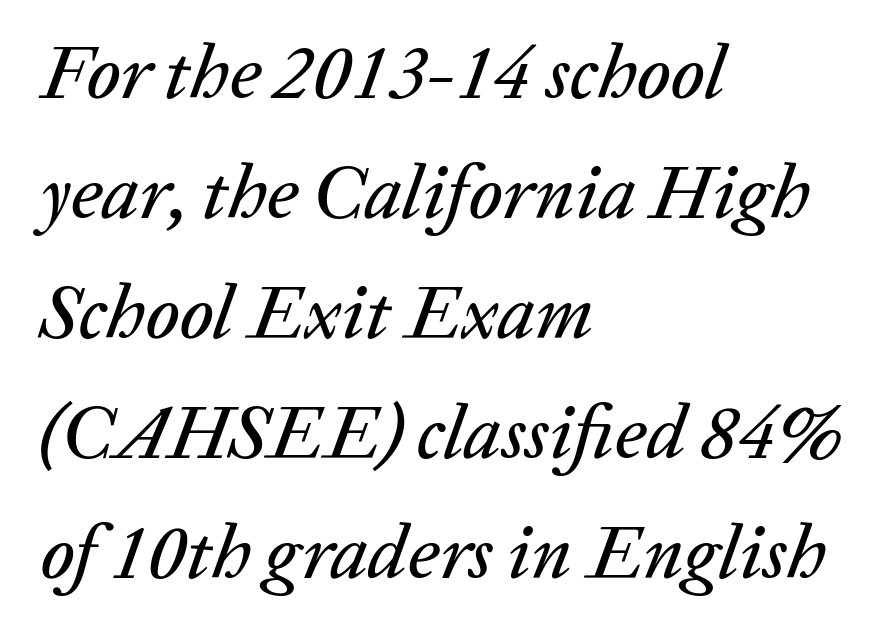
Observe the lean: these are italic letterforms. Check the space under the baseline: it is left empty. The block of text has a typical density, with ordinary space between rows. The passage is arranged the way most books set body copy — flush left. Standard letterfit; no display-style spreading of the glyphs. Do the characters align in a grid? No, the font is proportional.
